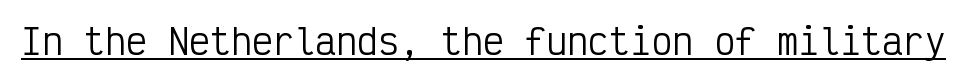
Each letter, wide or thin by design, is forced into the same width here. The type family on display is of the sans-serif kind. You can tell it's not italic because the verticals are truly vertical. Has an underline been added? It has. The gaps between neighbouring characters are ordinary and unremarkable.
